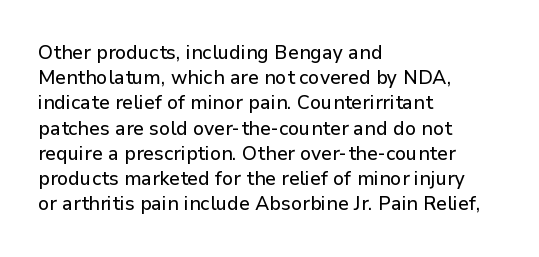
The image shows 20 px text type, upright; set left-aligned, normal line spacing (1.26x), normal letter spacing, not underlined.
